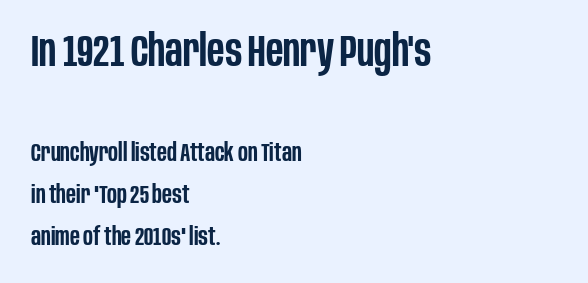
{"serif": "no", "italic": "no", "bold": "semi", "weight": "semibold", "width": "condensed", "stroke_contrast": "low", "x_height": "large", "monospaced": "no", "underline": "no", "align": "left", "line_spacing": "normal", "line_spacing_ratio": 1.69, "letter_spacing": "normal", "letter_spacing_em": 0.0, "larger_block": "first", "size_ratio": 1.76, "glyph_px": 44}
